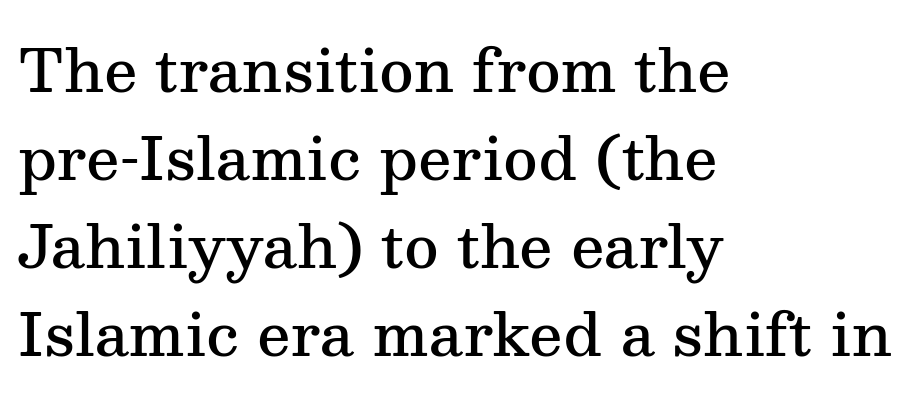
The image shows 59 px semibold serif type, upright; set left-aligned, normal line spacing (1.49x), normal letter spacing, not underlined; medium stroke contrast and a medium x-height.
